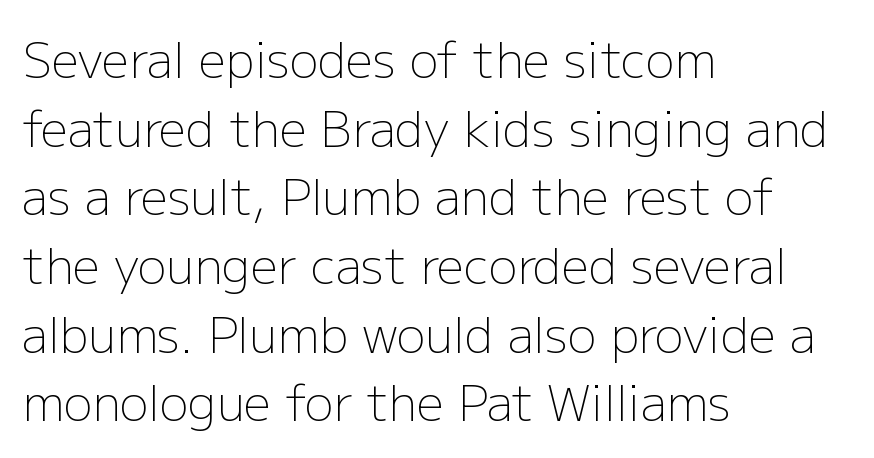
{"serif": "no", "italic": "no", "bold": "no", "weight": "light", "width": "normal", "stroke_contrast": "low", "x_height": "medium", "monospaced": "no", "underline": "no", "align": "left", "line_spacing": "normal", "line_spacing_ratio": 1.43, "letter_spacing": "normal", "letter_spacing_em": 0.0, "glyph_px": 48}
